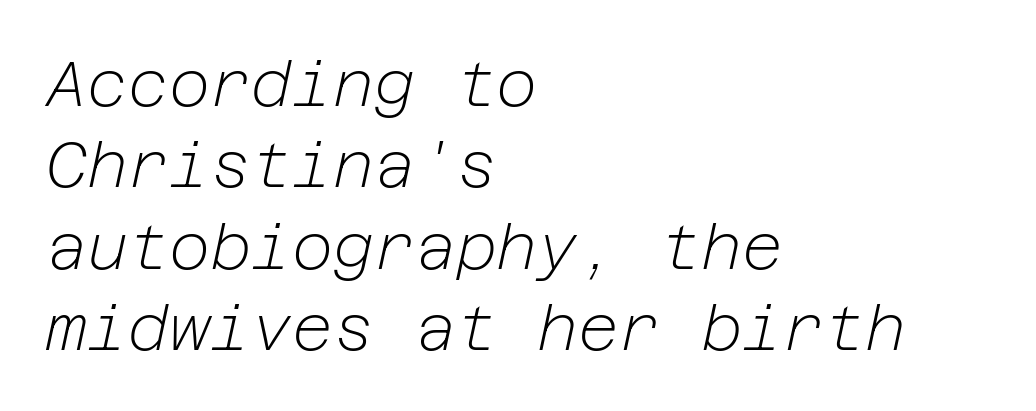
{"italic": "yes", "lean": "right", "slant_degrees": 12, "bold": "no", "weight": "light", "width": "normal", "stroke_contrast": "low", "x_height": "medium", "underline": "no", "align": "left", "line_spacing": "normal", "line_spacing_ratio": 1.29, "letter_spacing": "normal", "letter_spacing_em": 0.0, "glyph_px": 63}
